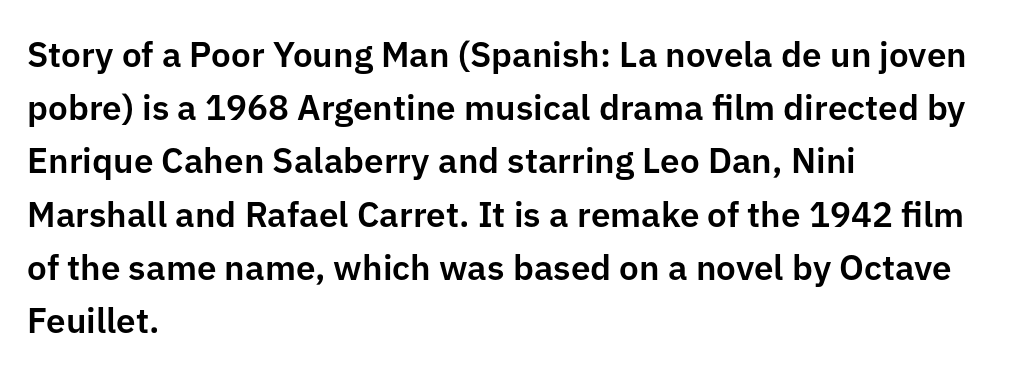
{"serif": "no", "italic": "no", "width": "normal", "stroke_contrast": "low", "x_height": "medium", "monospaced": "no", "underline": "no", "align": "left", "line_spacing": "normal", "line_spacing_ratio": 1.52, "letter_spacing": "normal", "letter_spacing_em": 0.0, "glyph_px": 35}
